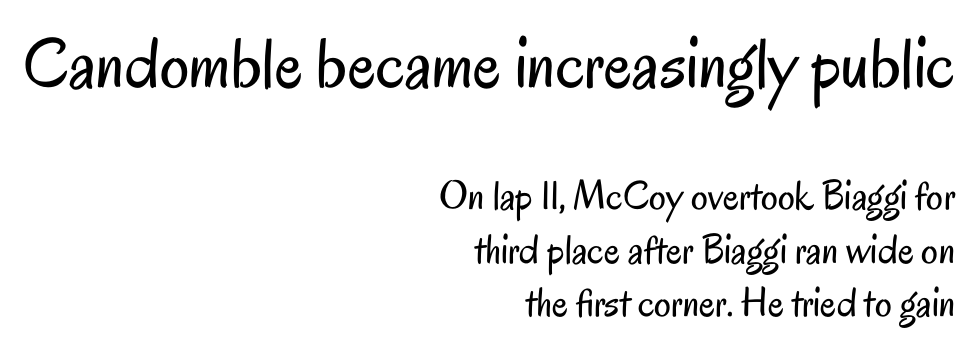
Q: Is the text bold? A: No.
Q: Is the text italic (slanted)? A: No, it is upright.
Q: Is the typeface a serif or a sans-serif typeface? A: Sans-serif.
Q: Is the text underlined? A: No.
Q: How is the paragraph aligned? A: Right-aligned.
Q: Is the spacing between letters normal or unusually wide? A: Normal.
Q: Is the spacing between lines tight, normal or loose? A: Normal.
Q: Which block of text is set in a larger size, the first (top) or the second (bottom)? A: The first (top) one.
Q: Width (condensed, normal, or wide)? A: Condensed.
Q: Stroke contrast? A: Low.
Q: x-height? A: Small.
Q: Monospaced? A: No.
